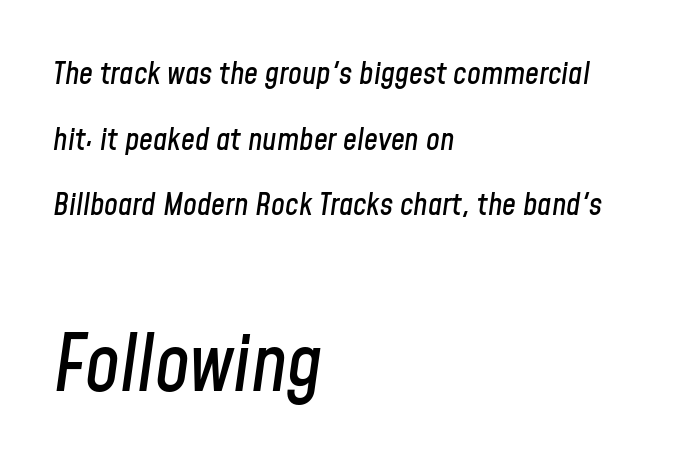
The image shows 78 px condensed type, italic (leaning right); set left-aligned, loose line spacing (2.12x), normal letter spacing, not underlined; the second (bottom) block is 2.52x larger; low stroke contrast and a medium x-height.
